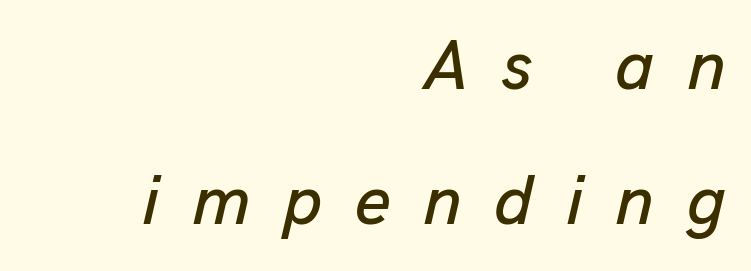
Q: Is the text italic (slanted)? A: Yes, it leans right by about 13 degrees.
Q: Is the text underlined? A: No.
Q: How is the paragraph aligned? A: Right-aligned.
Q: Is the spacing between letters normal or unusually wide? A: Unusually wide.
Q: Is the spacing between lines tight, normal or loose? A: Loose.
Q: Width (condensed, normal, or wide)? A: Normal.
Q: Stroke contrast? A: Low.
Q: x-height? A: Medium.
Q: Monospaced? A: No.
